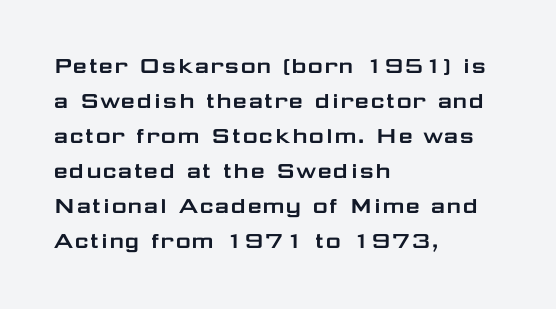
The image shows 26 px text type, upright; set left-aligned, normal line spacing (1.35x), normal letter spacing, not underlined.
